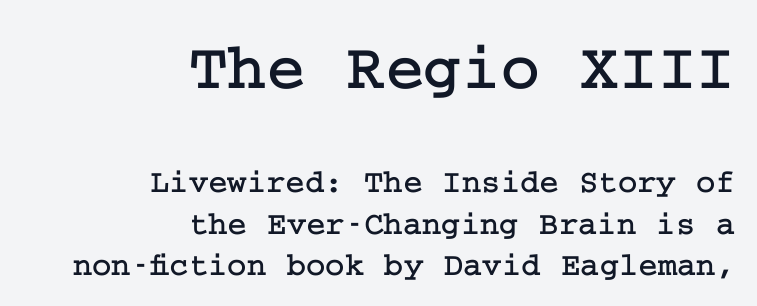
Q: Is the text italic (slanted)? A: No, it is upright.
Q: Is the typeface a serif or a sans-serif typeface? A: Serif.
Q: Is the text underlined? A: No.
Q: How is the paragraph aligned? A: Right-aligned.
Q: Is the spacing between letters normal or unusually wide? A: Normal.
Q: Is the spacing between lines tight, normal or loose? A: Normal.
Q: Which block of text is set in a larger size, the first (top) or the second (bottom)? A: The first (top) one.
Q: Width (condensed, normal, or wide)? A: Normal.
Q: Stroke contrast? A: Low.
Q: x-height? A: Medium.
